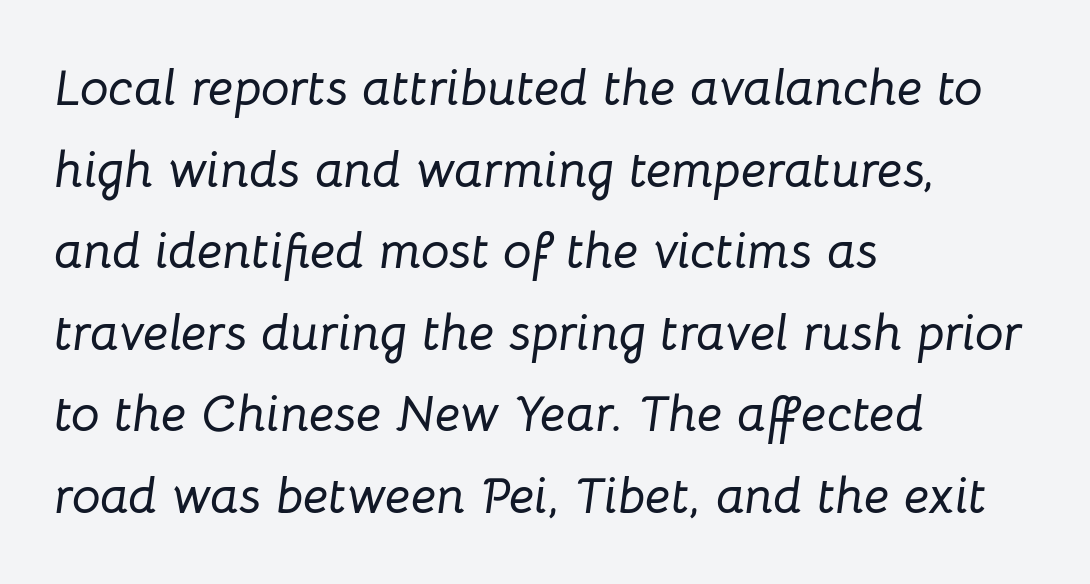
{"italic": "yes", "lean": "right", "slant_degrees": 8, "width": "normal", "stroke_contrast": "low", "x_height": "medium", "monospaced": "no", "underline": "no", "align": "left", "line_spacing": "normal", "line_spacing_ratio": 1.6, "letter_spacing": "normal", "letter_spacing_em": 0.0, "glyph_px": 51}
